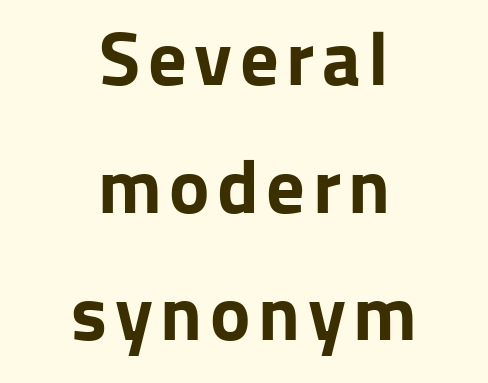
{"serif": "no", "italic": "no", "bold": "yes", "weight": "bold", "width": "normal", "stroke_contrast": "low", "x_height": "medium", "monospaced": "no", "underline": "no", "align": "center", "line_spacing": "normal", "line_spacing_ratio": 1.68, "glyph_px": 76}
